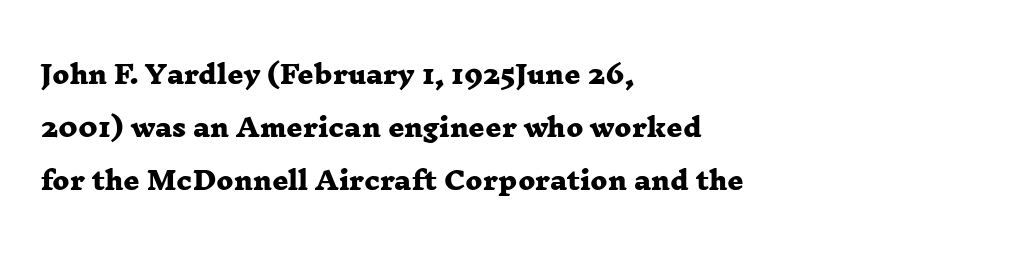
Q: Is the text bold? A: Yes.
Q: Is the text underlined? A: No.
Q: How is the paragraph aligned? A: Left-aligned.
Q: Is the spacing between letters normal or unusually wide? A: Normal.
Q: Is the spacing between lines tight, normal or loose? A: Loose.
